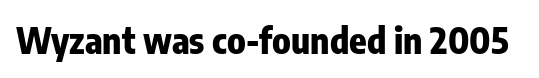
Q: Is the text bold? A: Yes.
Q: Is the text italic (slanted)? A: No, it is upright.
Q: Is the typeface a serif or a sans-serif typeface? A: Sans-serif.
Q: Is the text underlined? A: No.
Q: Is the spacing between letters normal or unusually wide? A: Normal.
Q: Width (condensed, normal, or wide)? A: Condensed.
Q: Stroke contrast? A: Low.
Q: x-height? A: Medium.
Q: Monospaced? A: No.
